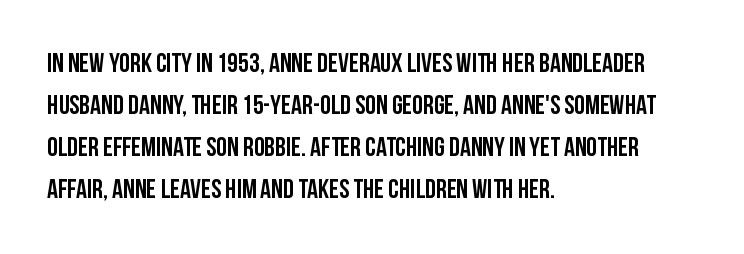
Decoration check: the copy has no underline. You can tell it's not italic because the verticals are truly vertical. Is the letter spacing exaggerated? No — it looks like the ordinary default. A classic flush-left, rag-right setting is used for this passage. Baseline-to-baseline distance is the conventional proportion of letter height.
